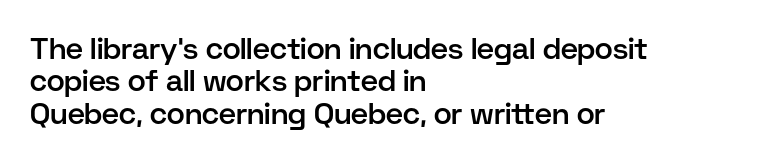
{"serif": "no", "italic": "no", "bold": "semi", "weight": "semibold", "width": "normal", "stroke_contrast": "low", "x_height": "medium", "monospaced": "no", "underline": "no", "align": "left", "line_spacing": "tight", "line_spacing_ratio": 1.08, "letter_spacing": "normal", "letter_spacing_em": 0.0, "glyph_px": 30}
